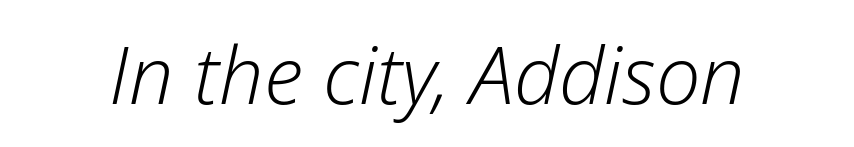
{"italic": "yes", "lean": "right", "slant_degrees": 12, "bold": "no", "weight": "light", "width": "normal", "stroke_contrast": "low", "x_height": "medium", "monospaced": "no", "underline": "no", "letter_spacing": "normal", "letter_spacing_em": 0.0, "glyph_px": 79}
